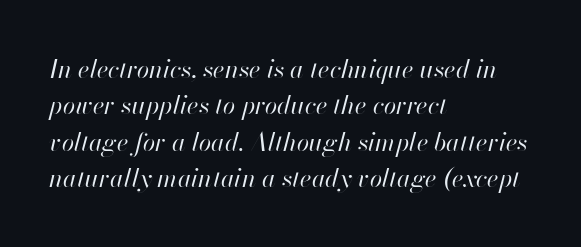
The passage shown has conventional tracking throughout. Leading matches the norm, producing a regular column. Summary of weight: not heavy and not bold. This rendering features lettering with no underline.
